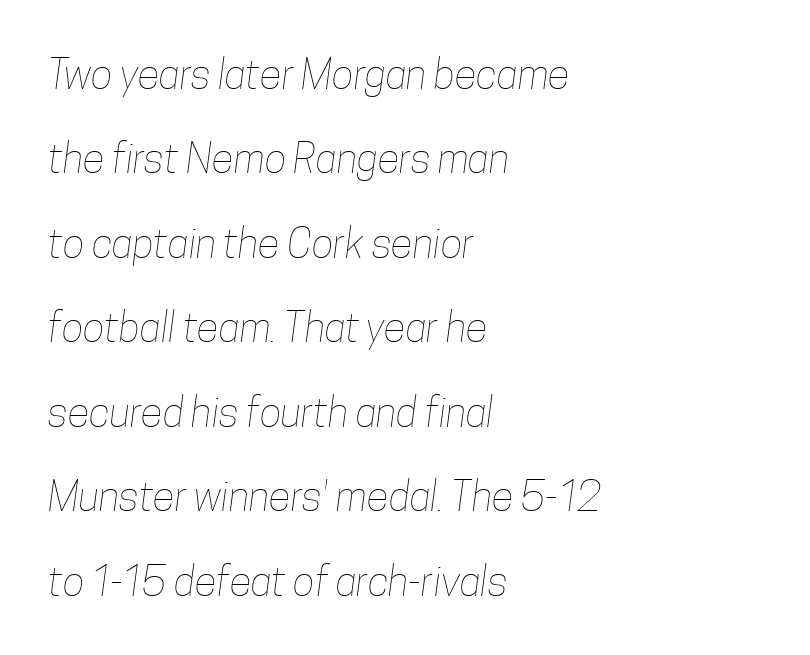
The tracking reads as untouched default to a designer's eye. Bold? No — there's no thickening of the strokes. This rendering uses left alignment, leaving the right contour irregular. This sample trades compactness for vertical openness between lines. The gap between lines stays unmarked.
